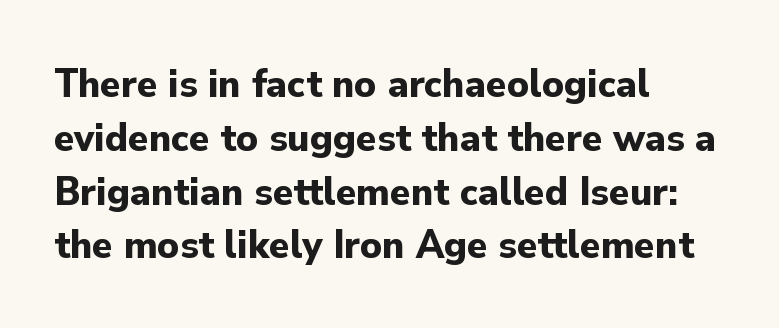
The image shows 42 px bold sans-serif type, upright; set left-aligned, normal line spacing (1.28x), normal letter spacing, not underlined; low stroke contrast and a small x-height.
